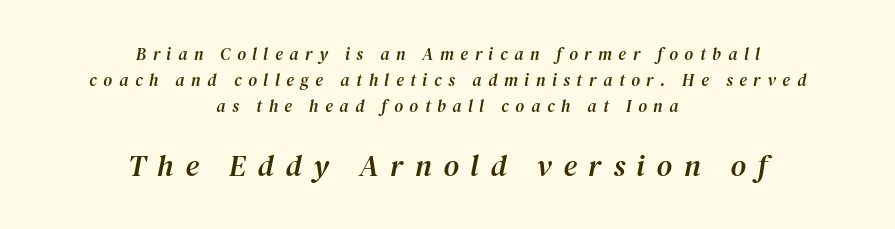
Q: Is the text italic (slanted)? A: Yes, it leans right by about 12 degrees.
Q: Is the typeface a serif or a sans-serif typeface? A: Serif.
Q: Is the text underlined? A: No.
Q: How is the paragraph aligned? A: Centered.
Q: Is the spacing between letters normal or unusually wide? A: Unusually wide.
Q: Is the spacing between lines tight, normal or loose? A: Normal.
Q: Which block of text is set in a larger size, the first (top) or the second (bottom)? A: The second (bottom) one.
Q: Width (condensed, normal, or wide)? A: Normal.
Q: Stroke contrast? A: Medium.
Q: x-height? A: Medium.
Q: Monospaced? A: No.
